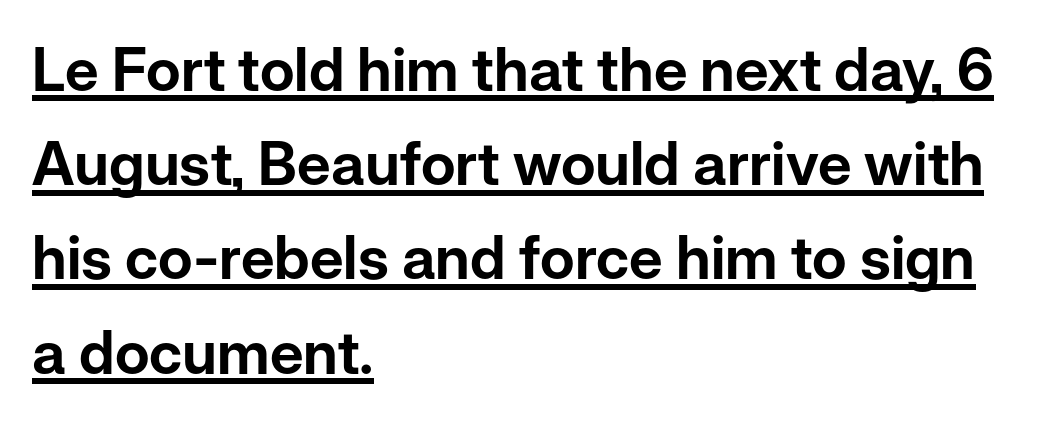
Q: Is the text italic (slanted)? A: No, it is upright.
Q: Is the typeface a serif or a sans-serif typeface? A: Sans-serif.
Q: Is the text underlined? A: Yes.
Q: How is the paragraph aligned? A: Left-aligned.
Q: Is the spacing between letters normal or unusually wide? A: Normal.
Q: Is the spacing between lines tight, normal or loose? A: Normal.
Q: Width (condensed, normal, or wide)? A: Normal.
Q: Stroke contrast? A: Low.
Q: x-height? A: Medium.
Q: Monospaced? A: No.
